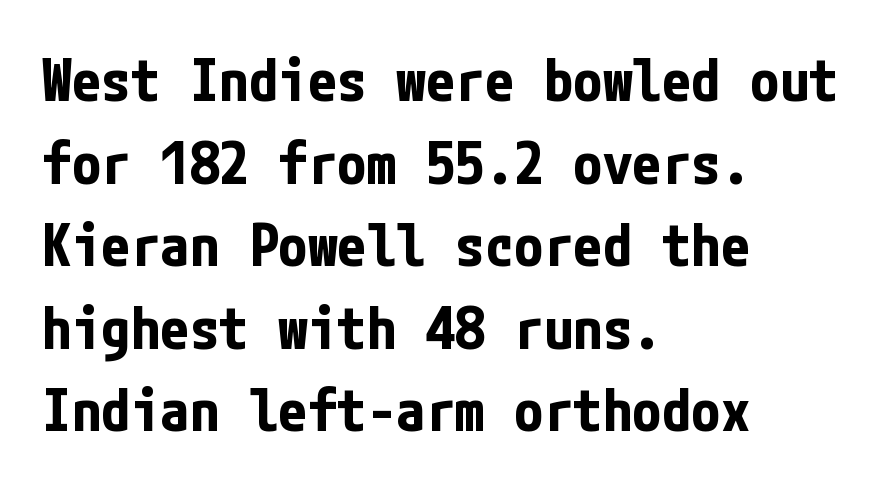
Q: Is the text bold? A: Yes.
Q: Is the text italic (slanted)? A: No, it is upright.
Q: Is the typeface a serif or a sans-serif typeface? A: Sans-serif.
Q: Is the text underlined? A: No.
Q: How is the paragraph aligned? A: Left-aligned.
Q: Is the spacing between letters normal or unusually wide? A: Normal.
Q: Is the spacing between lines tight, normal or loose? A: Normal.
Q: Width (condensed, normal, or wide)? A: Condensed.
Q: Stroke contrast? A: Low.
Q: x-height? A: Medium.
